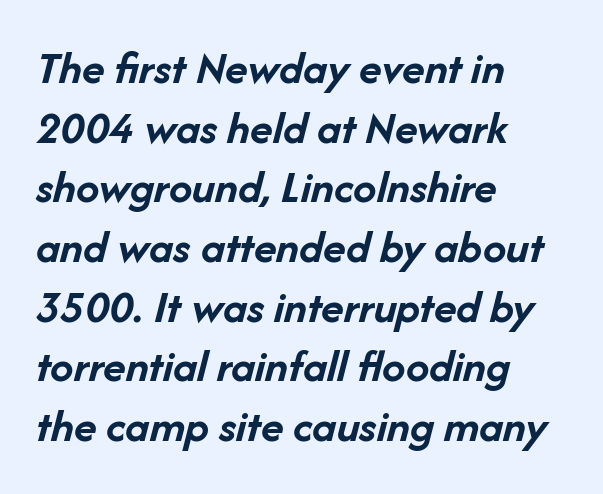
The image shows 47 px semibold type, italic (leaning right); set left-aligned, normal line spacing (1.27x), normal letter spacing, not underlined; low stroke contrast and a medium x-height.
